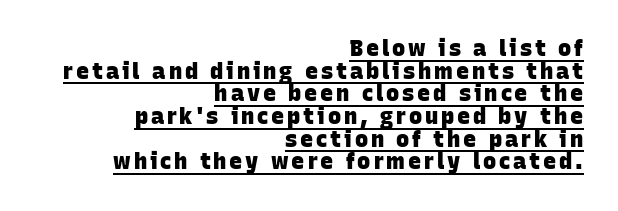
Q: Is the text bold? A: Yes.
Q: Is the text underlined? A: Yes.
Q: How is the paragraph aligned? A: Right-aligned.
Q: Is the spacing between lines tight, normal or loose? A: Tight.
